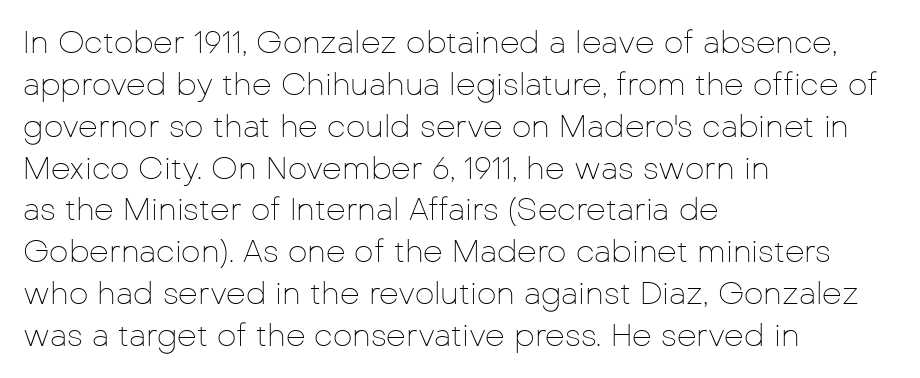
Every row of glyphs begins at an identical x-position on the left. Stem width sits at or under what a default text font uses. Nope, not italic — everything's standing straight. No word sits above an underline. Standard letterfit; no display-style spreading of the glyphs.
